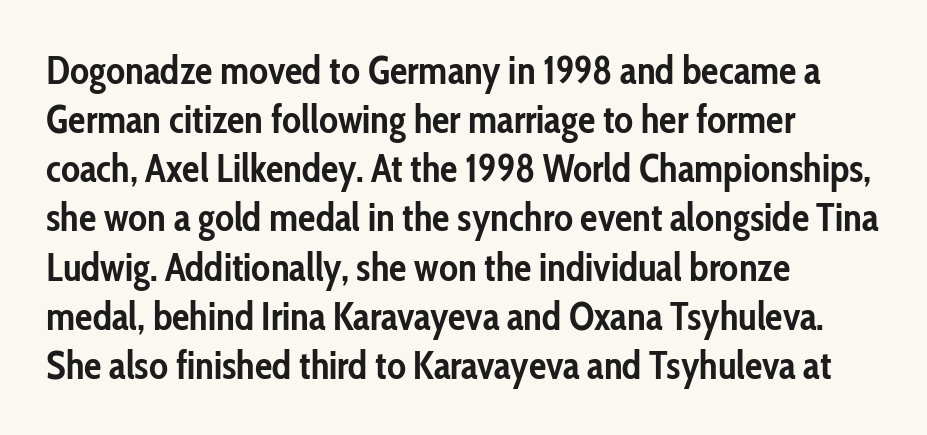
Regarding leading, the lines here are spaced in the standard way. Short and long lines alike share a common starting point at left. Characters remain perfectly vertical along every line. Between one letter and the next there's only the usual sliver of space.
